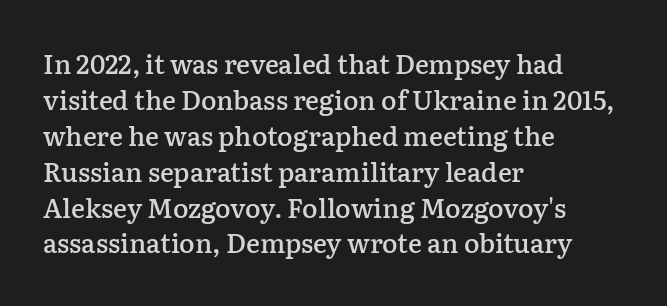
The glyphs have the mass of a demibold cut, below bold. The rendering uses a moderate line-height, typical for paragraphs. Here the glyphs are tracked normally, forming tight word shapes. The rag falls on the right side of this text block.
